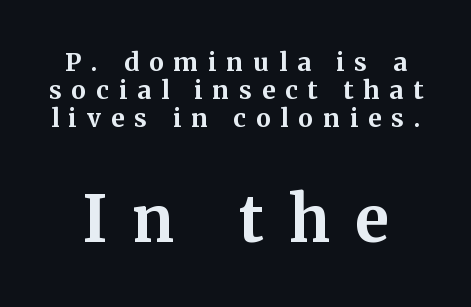
Q: Is the text bold? A: Yes.
Q: Is the text italic (slanted)? A: No, it is upright.
Q: Is the typeface a serif or a sans-serif typeface? A: Serif.
Q: Is the text underlined? A: No.
Q: Is the spacing between letters normal or unusually wide? A: Unusually wide.
Q: Is the spacing between lines tight, normal or loose? A: Tight.
Q: Which block of text is set in a larger size, the first (top) or the second (bottom)? A: The second (bottom) one.
Q: Width (condensed, normal, or wide)? A: Normal.
Q: Stroke contrast? A: Medium.
Q: x-height? A: Medium.
Q: Monospaced? A: No.
